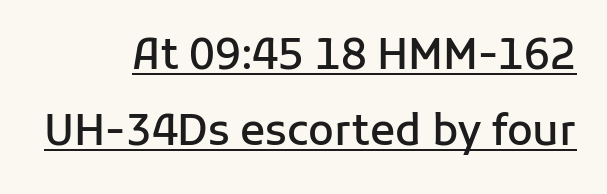
{"serif": "no", "italic": "no", "bold": "semi", "weight": "semibold", "width": "normal", "stroke_contrast": "low", "x_height": "medium", "monospaced": "no", "underline": "yes", "align": "right", "line_spacing_ratio": 1.81, "letter_spacing": "normal", "letter_spacing_em": 0.0, "glyph_px": 42}
